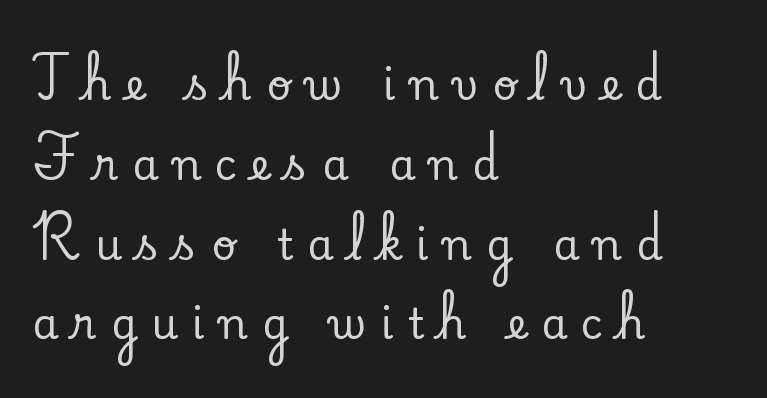
The image shows 42 px serif type, upright; set left-aligned, loose line spacing (1.9x), unusually wide letter spacing (+0.34 em), not underlined; low stroke contrast and a small x-height.
